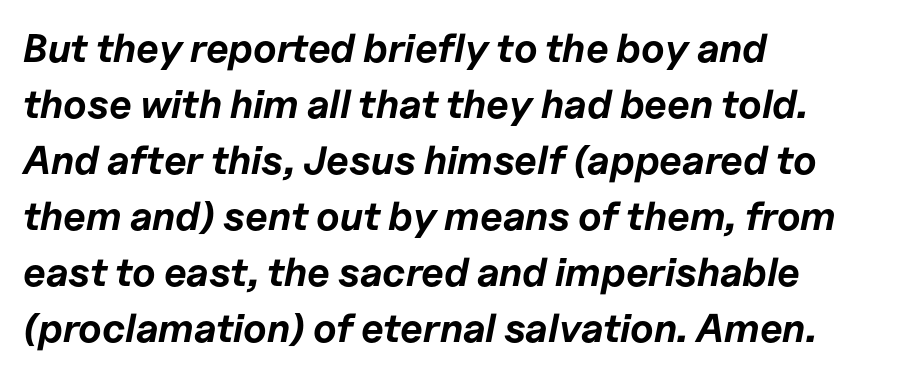
Q: Is the text bold? A: Yes.
Q: Is the text italic (slanted)? A: Yes, it leans right by about 11 degrees.
Q: Is the text underlined? A: No.
Q: How is the paragraph aligned? A: Left-aligned.
Q: Is the spacing between letters normal or unusually wide? A: Normal.
Q: Is the spacing between lines tight, normal or loose? A: Normal.
Q: Width (condensed, normal, or wide)? A: Normal.
Q: Stroke contrast? A: Low.
Q: x-height? A: Medium.
Q: Monospaced? A: No.
